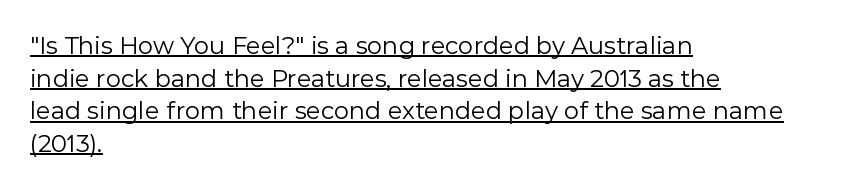
This sample carries an underscore along the baseline area. A normal amount of white space separates one row of letters from the next. No extra ink here — the face is not bold. Honestly, the letter spacing is just normal — you wouldn't notice it. A classic flush-left, rag-right setting is used for this passage.
